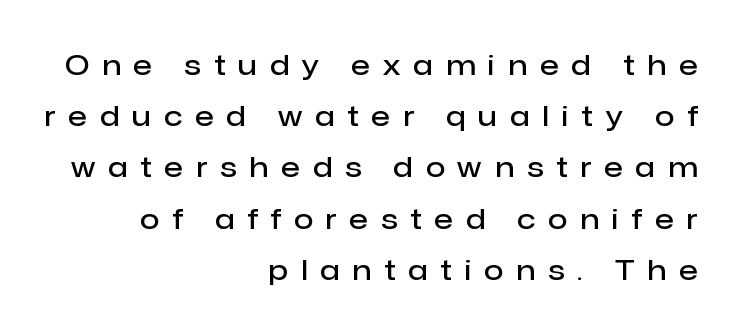
The image shows 28 px semibold sans-serif type, upright; set right-aligned, line spacing 1.83x, unusually wide letter spacing (+0.47 em), not underlined; low stroke contrast and a medium x-height.
